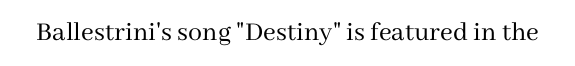
What stands out about the letter spacing? Nothing — it is the standard amount. Vertical strokes here are truly vertical. Anything drawn beneath the words? Only blank space. Is this a fixed-width face? No — the glyphs have proportional, varying widths. The characters display serif detailing at their extremities.
